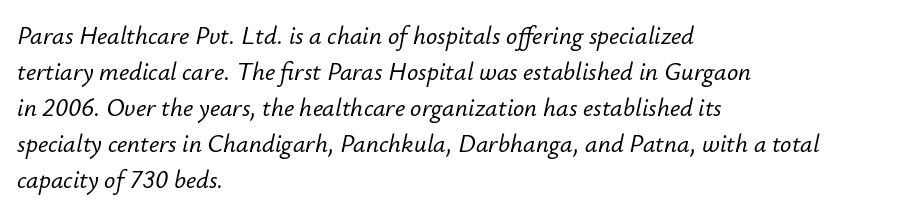
The letters are slanted; this is an italic face. Notice how descenders clear the ascenders below comfortably — that's standard leading. These lines keep a tight, regular rhythm from letter to letter. A classic flush-left, rag-right setting is used for this passage. Beneath every word, the page is bare.
